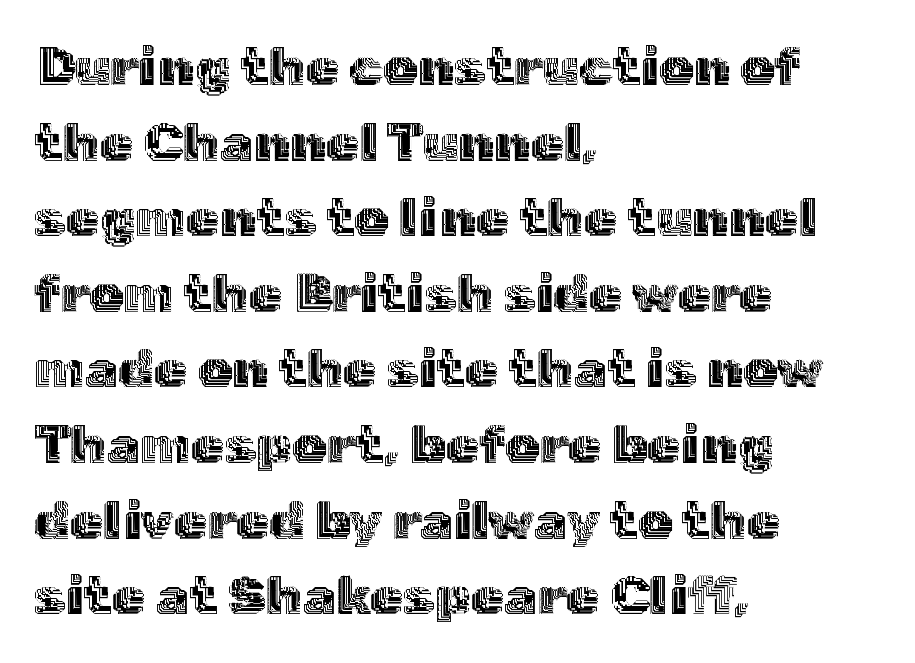
{"italic": "no", "width": "normal", "x_height": "medium", "monospaced": "no", "underline": "no", "align": "left", "line_spacing": "normal", "line_spacing_ratio": 1.4, "letter_spacing": "normal", "letter_spacing_em": 0.0, "glyph_px": 54}
